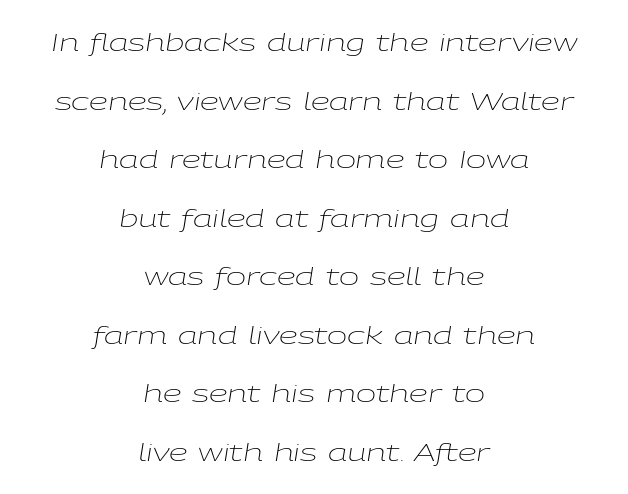
The image shows 24 px text type, italic (leaning right); set centered, loose line spacing (2.44x), normal letter spacing, not underlined.
